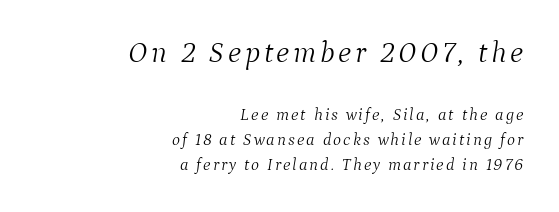
Emphasis-style slanted type is in use. If you squint, the top block still reads clearly — it's the larger of the two. Unbolded letterforms with no extra heft. Do the characters align in a grid? No, the font is proportional. This rendering uses right alignment, leaving the left contour irregular.
